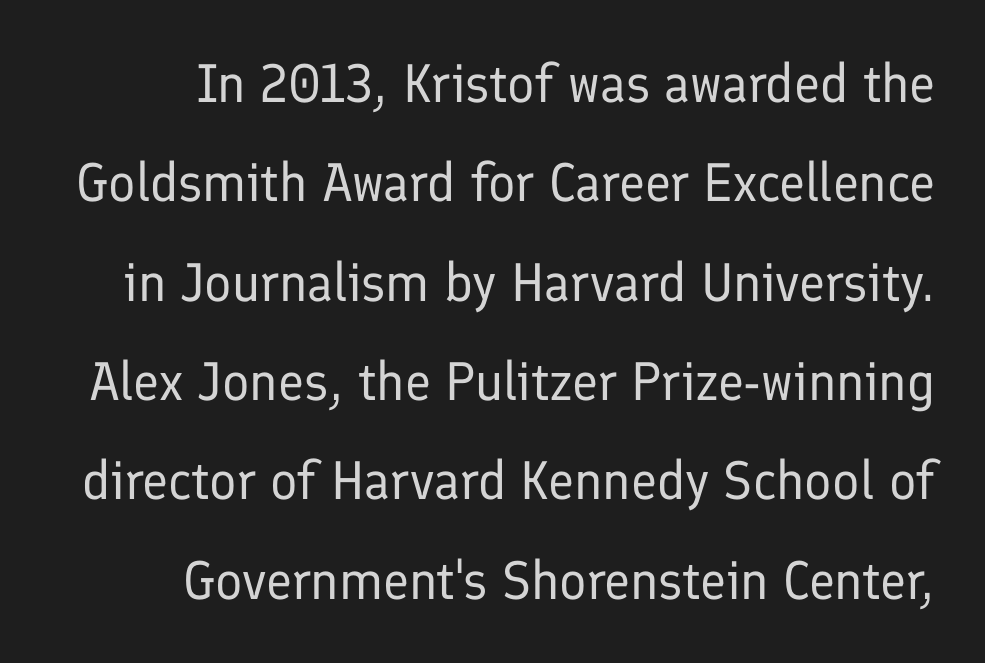
The image shows 54 px regular-weight sans-serif type, upright; set line spacing 1.84x, normal letter spacing, not underlined; low stroke contrast and a medium x-height.
